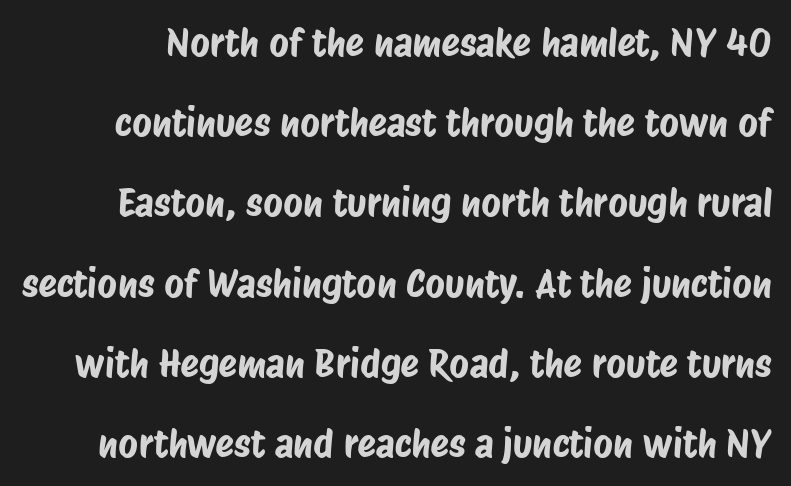
These lines are rendered in a variable-pitch font. Interline gaps are noticeably wide in this sample. How are the letters spaced? Ordinarily, with no added tracking. Anything drawn beneath the words? Only blank space.
